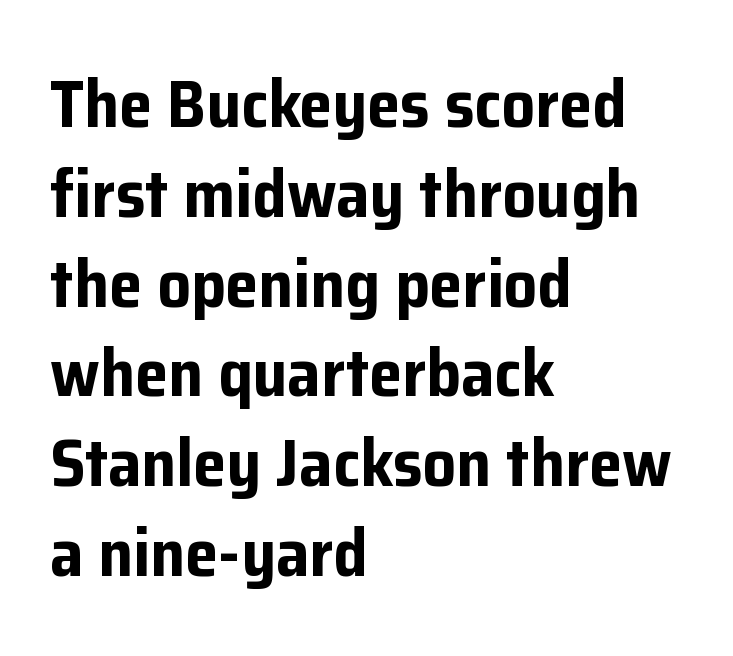
Grotesque or geometric, the face here clearly has no serifs. Nothing unusual about the tracking: characters are spaced as the font intends. A bare baseline throughout the passage. If you drew a ruler down the left edge, every line would touch it. When letters stand straight like this, we call the style roman or upright.
